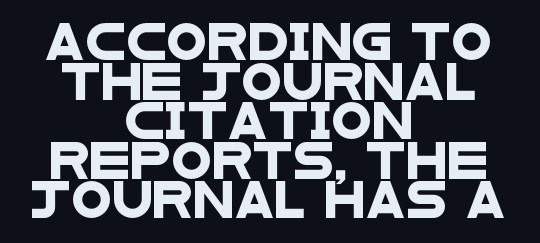
{"serif": "no", "width": "wide", "stroke_contrast": "low", "x_height": "large", "monospaced": "no", "underline": "no", "align": "center", "line_spacing": "tight", "line_spacing_ratio": 1.07, "letter_spacing": "normal", "letter_spacing_em": 0.0, "glyph_px": 37}
